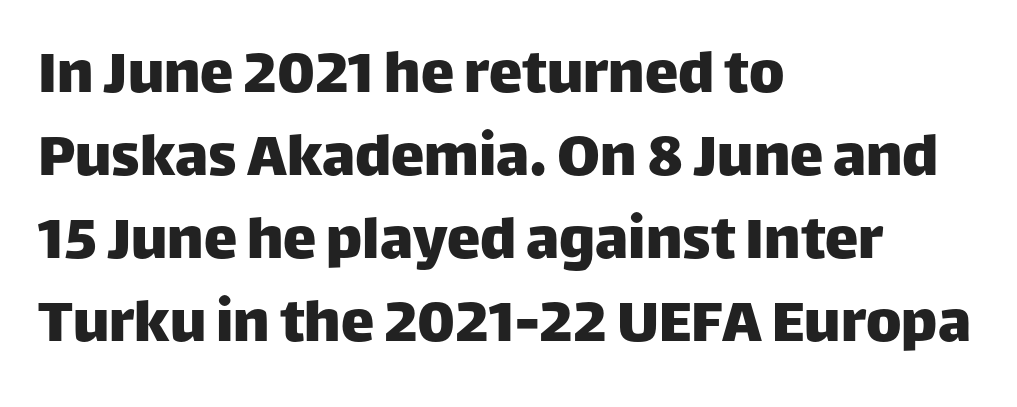
{"serif": "no", "italic": "no", "width": "normal", "stroke_contrast": "low", "x_height": "large", "monospaced": "no", "underline": "no", "align": "left", "line_spacing_ratio": 1.24, "letter_spacing": "normal", "letter_spacing_em": 0.0, "glyph_px": 67}
